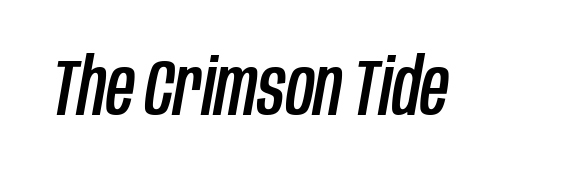
A bare baseline throughout the passage. The horizontal fit of the characters is conventional and even. Here the designer chose a conventional face with non-uniform glyph widths. The passage shown leans; its letterforms are oblique.
